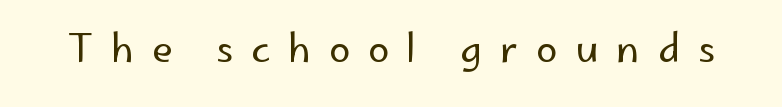
Q: Is the text bold? A: No.
Q: Is the text italic (slanted)? A: No, it is upright.
Q: Is the typeface a serif or a sans-serif typeface? A: Sans-serif.
Q: Is the text underlined? A: No.
Q: Is the spacing between letters normal or unusually wide? A: Unusually wide.
Q: Width (condensed, normal, or wide)? A: Normal.
Q: Stroke contrast? A: Low.
Q: x-height? A: Small.
Q: Monospaced? A: No.
